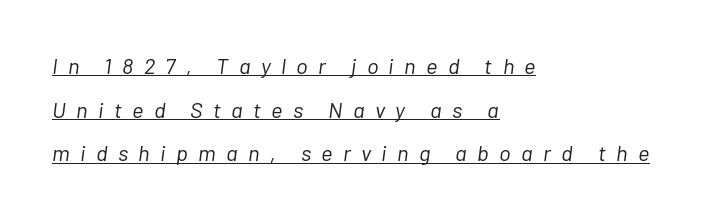
{"italic": "yes", "lean": "right", "slant_degrees": 7, "bold": "no", "underline": "yes", "align": "left", "line_spacing": "loose", "line_spacing_ratio": 1.98, "letter_spacing": "wide", "letter_spacing_em": 0.47, "glyph_px": 22}
